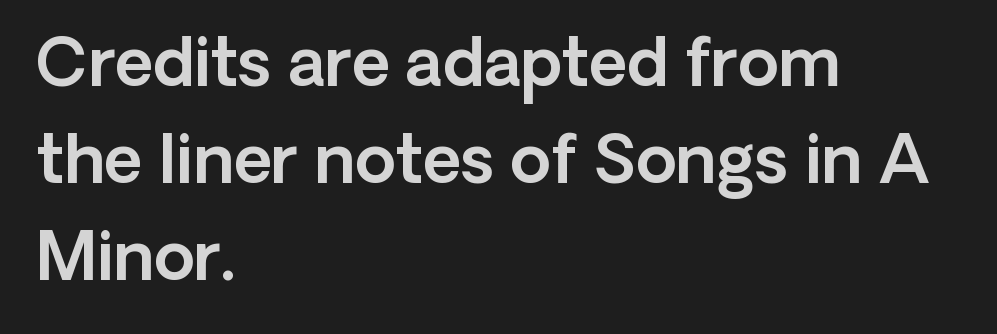
{"serif": "no", "italic": "no", "width": "normal", "x_height": "medium", "monospaced": "no", "underline": "no", "align": "left", "line_spacing": "normal", "line_spacing_ratio": 1.47, "letter_spacing": "normal", "letter_spacing_em": 0.0, "glyph_px": 66}
